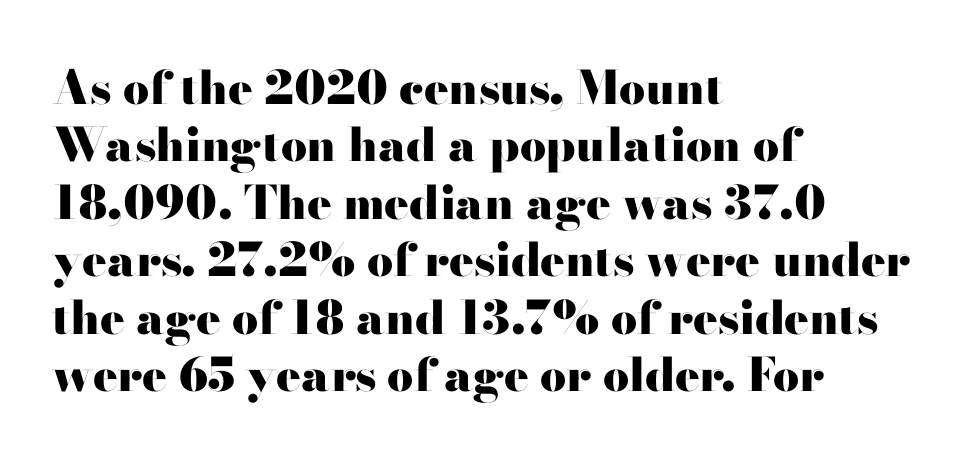
{"serif": "yes", "italic": "no", "bold": "yes", "weight": "heavy", "width": "wide", "stroke_contrast": "high", "x_height": "small", "monospaced": "no", "underline": "no", "align": "left", "line_spacing": "normal", "line_spacing_ratio": 1.25, "letter_spacing": "normal", "letter_spacing_em": 0.0, "glyph_px": 46}
